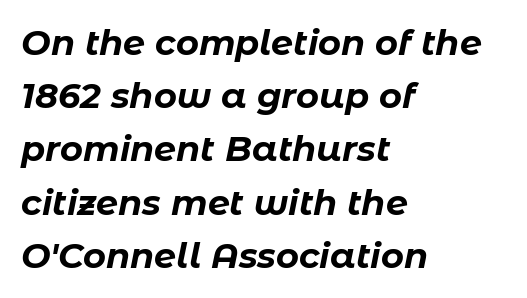
Looking at the ascenders, they clearly lean. Has an underline been added? It has not. This sample has the flowing, uneven cadence of proportional lettering. The rows are spaced the way most documents space them. Teacher's note: observe the even left margin — that is flush-left alignment. You'd pick this weight for a headline — it's a proper bold.
